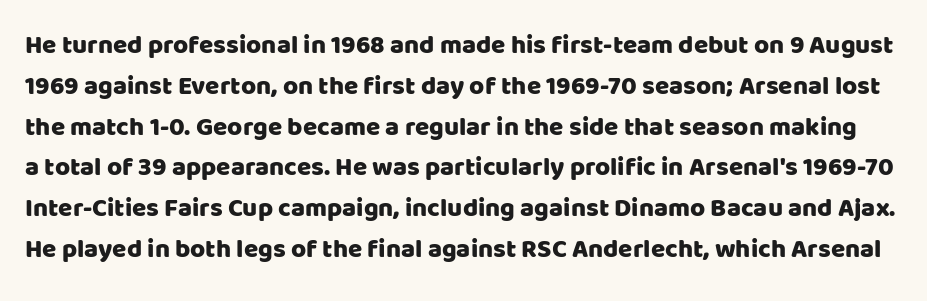
{"italic": "no", "underline": "no", "line_spacing": "normal", "line_spacing_ratio": 1.57, "letter_spacing": "normal", "letter_spacing_em": 0.0, "glyph_px": 26}
